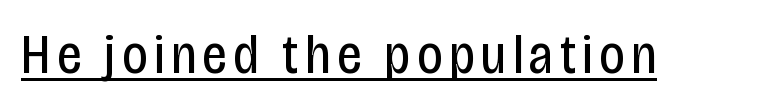
Q: Is the text bold? A: No.
Q: Is the text italic (slanted)? A: No, it is upright.
Q: Is the typeface a serif or a sans-serif typeface? A: Sans-serif.
Q: Is the text underlined? A: Yes.
Q: Width (condensed, normal, or wide)? A: Condensed.
Q: Stroke contrast? A: Low.
Q: x-height? A: Large.
Q: Monospaced? A: No.
